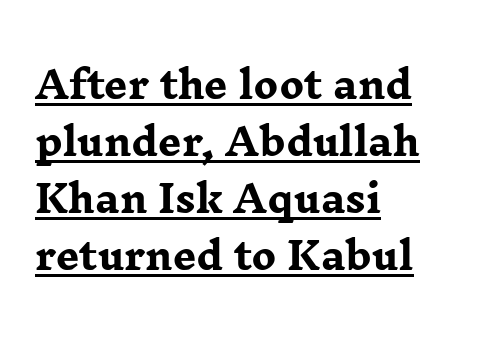
The image shows 37 px heavy, wide serif type, upright; set left-aligned, normal line spacing (1.54x), normal letter spacing, underlined; low stroke contrast and a medium x-height.
